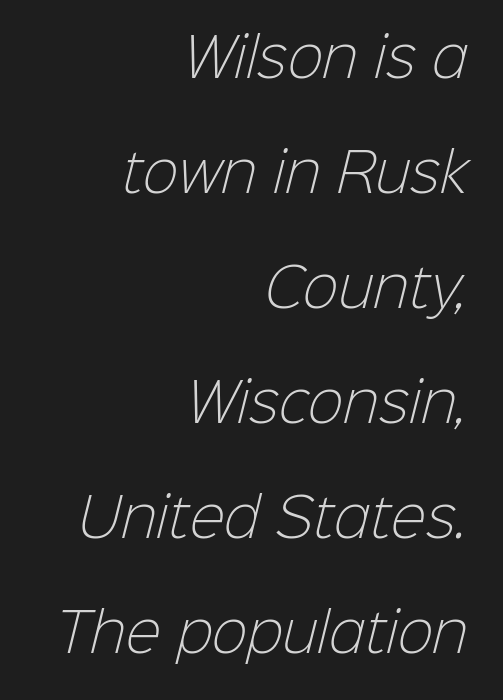
Honestly, the rows look like they've been pulled way apart. Check where the strokes stop: nothing finishes them off — pure sans. Ink coverage per letter is moderate at most. Typeset ragged left — the right edge is the straight one. A typesetter would call this proportional, since set widths differ per character. This rendering leaves character spacing at its baseline value.
